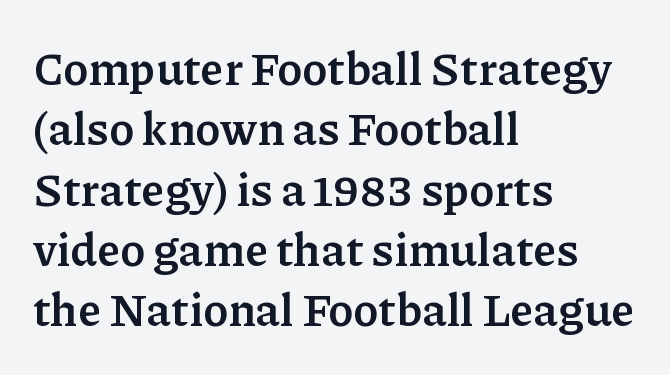
The image shows 46 px semibold serif type, upright; set left-aligned, normal line spacing (1.31x), normal letter spacing, not underlined; low stroke contrast and a medium x-height.
